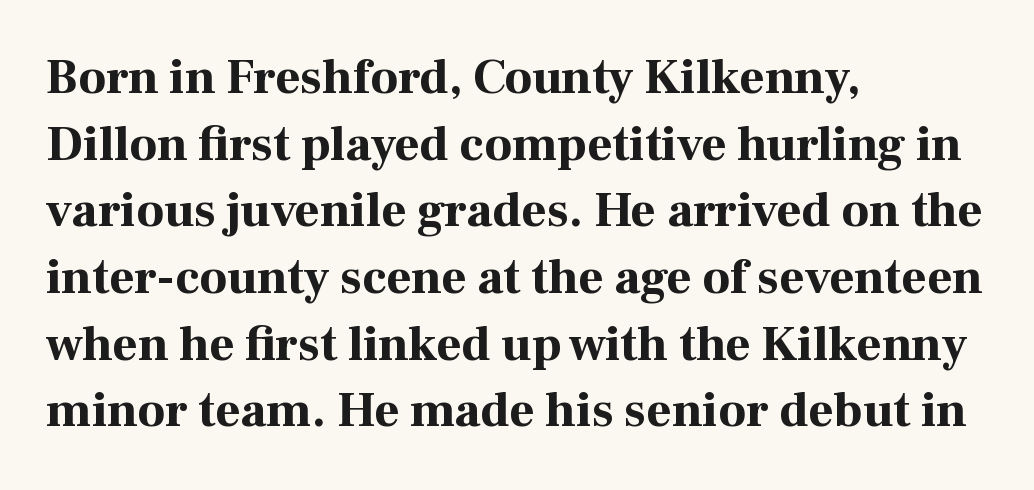
Q: Is the text bold? A: Yes.
Q: Is the text italic (slanted)? A: No, it is upright.
Q: Is the typeface a serif or a sans-serif typeface? A: Serif.
Q: Is the text underlined? A: No.
Q: How is the paragraph aligned? A: Left-aligned.
Q: Is the spacing between letters normal or unusually wide? A: Normal.
Q: Is the spacing between lines tight, normal or loose? A: Normal.
Q: Width (condensed, normal, or wide)? A: Normal.
Q: Stroke contrast? A: High.
Q: x-height? A: Medium.
Q: Monospaced? A: No.
